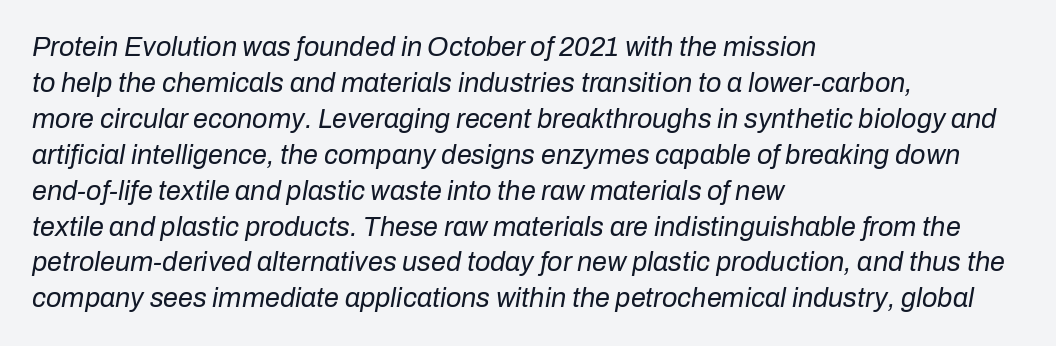
The image shows 27 px text type, italic (leaning right); set left-aligned, normal line spacing (1.33x), normal letter spacing, not underlined.
